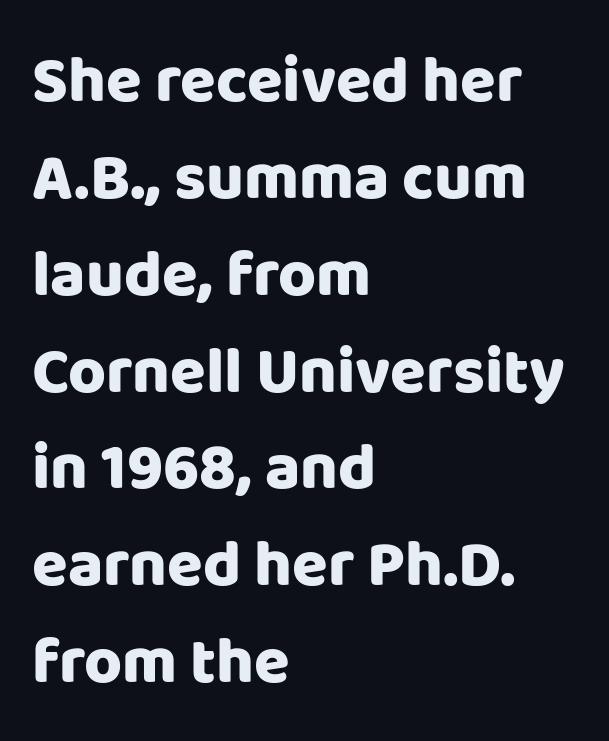
{"serif": "no", "italic": "no", "bold": "yes", "weight": "heavy", "width": "normal", "stroke_contrast": "low", "x_height": "large", "monospaced": "no", "underline": "no", "align": "left", "line_spacing": "normal", "line_spacing_ratio": 1.49, "letter_spacing": "normal", "letter_spacing_em": 0.0, "glyph_px": 65}
